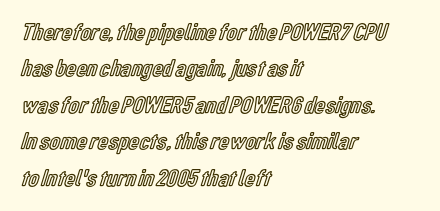
A normal amount of white space separates one row of letters from the next. Nobody touched the tracking dial on this one. Quick note: underline off.
